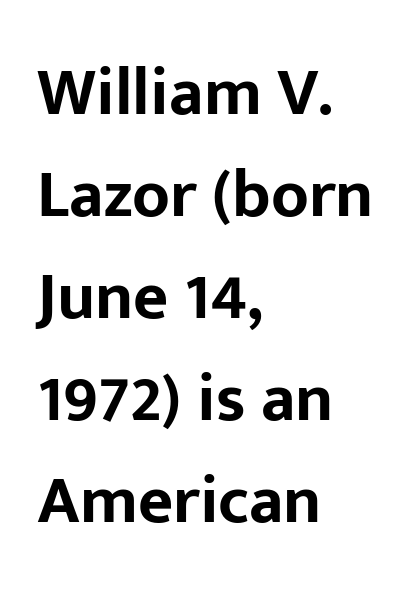
Q: Is the text bold? A: Yes.
Q: Is the text italic (slanted)? A: No, it is upright.
Q: Is the typeface a serif or a sans-serif typeface? A: Sans-serif.
Q: Is the text underlined? A: No.
Q: How is the paragraph aligned? A: Left-aligned.
Q: Is the spacing between letters normal or unusually wide? A: Normal.
Q: Is the spacing between lines tight, normal or loose? A: Normal.
Q: Width (condensed, normal, or wide)? A: Normal.
Q: Stroke contrast? A: Low.
Q: x-height? A: Medium.
Q: Monospaced? A: No.
